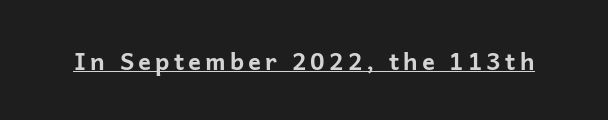
The image shows 24 px bold type, upright; set underlined.
